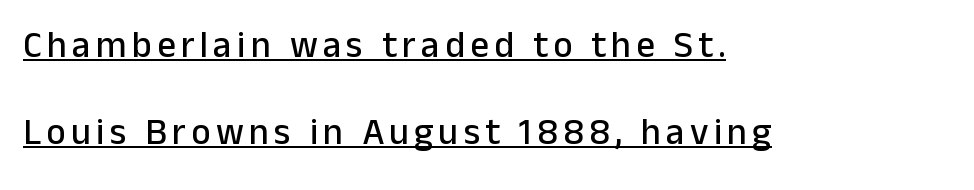
{"serif": "no", "italic": "no", "width": "normal", "stroke_contrast": "low", "x_height": "medium", "monospaced": "no", "underline": "yes", "align": "left", "line_spacing": "loose", "line_spacing_ratio": 2.35, "glyph_px": 37}
